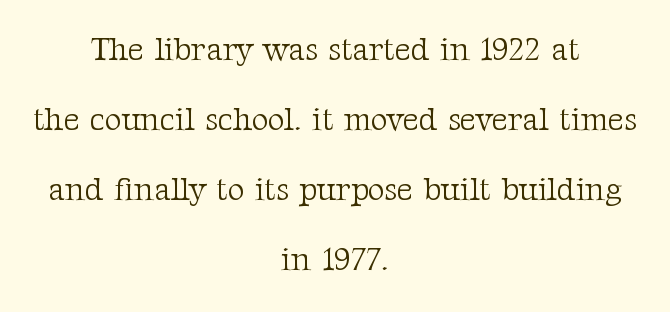
Q: Is the text bold? A: No.
Q: Is the text italic (slanted)? A: No, it is upright.
Q: Is the typeface a serif or a sans-serif typeface? A: Serif.
Q: Is the text underlined? A: No.
Q: How is the paragraph aligned? A: Centered.
Q: Is the spacing between letters normal or unusually wide? A: Normal.
Q: Is the spacing between lines tight, normal or loose? A: Loose.
Q: Width (condensed, normal, or wide)? A: Normal.
Q: Stroke contrast? A: Medium.
Q: x-height? A: Medium.
Q: Monospaced? A: No.
